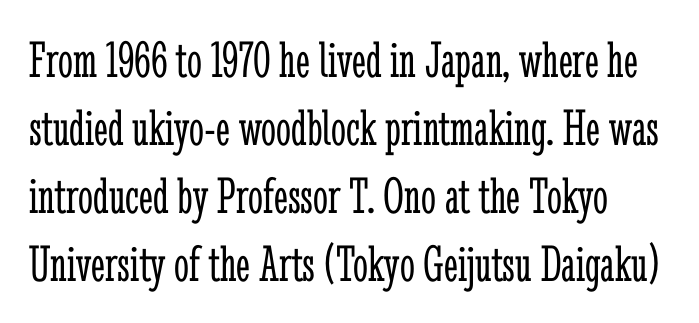
Q: Is the text bold? A: No.
Q: Is the text italic (slanted)? A: No, it is upright.
Q: Is the typeface a serif or a sans-serif typeface? A: Serif.
Q: Is the text underlined? A: No.
Q: Is the spacing between letters normal or unusually wide? A: Normal.
Q: Is the spacing between lines tight, normal or loose? A: Normal.
Q: Width (condensed, normal, or wide)? A: Condensed.
Q: Stroke contrast? A: Low.
Q: x-height? A: Medium.
Q: Monospaced? A: No.
